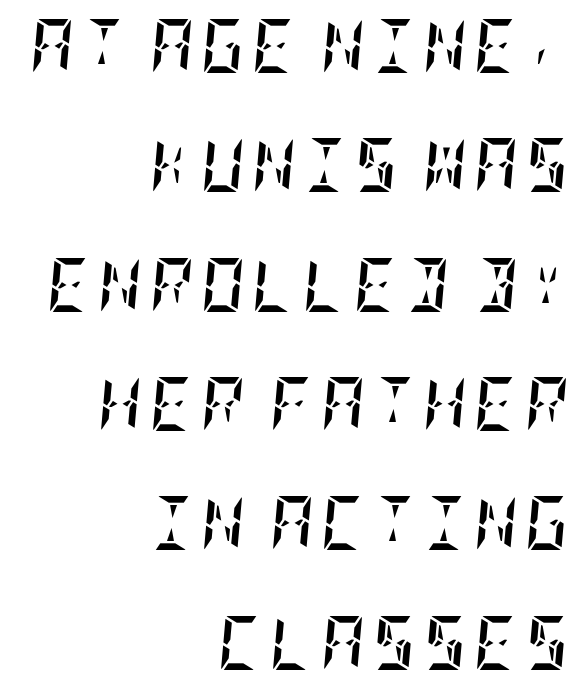
Q: Is the text bold? A: Yes.
Q: Is the text italic (slanted)? A: Yes, it leans right by about 5 degrees.
Q: Is the text underlined? A: No.
Q: How is the paragraph aligned? A: Right-aligned.
Q: Is the spacing between lines tight, normal or loose? A: Loose.
Q: Width (condensed, normal, or wide)? A: Condensed.
Q: Stroke contrast? A: Low.
Q: x-height? A: Large.
